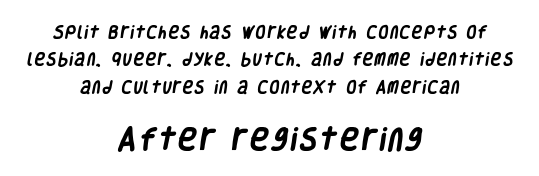
The image shows 25 px bold type; set centered, loose line spacing (1.96x), not underlined; the second (bottom) block is 1.79x larger.
